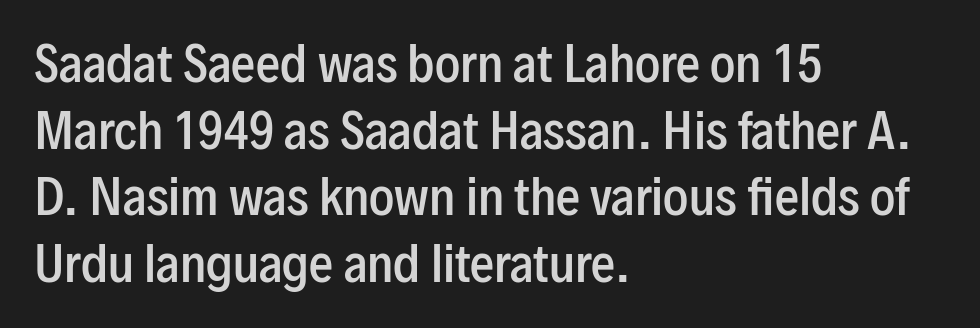
{"serif": "no", "italic": "no", "bold": "semi", "weight": "semibold", "width": "condensed", "stroke_contrast": "low", "x_height": "medium", "monospaced": "no", "underline": "no", "align": "left", "line_spacing": "normal", "line_spacing_ratio": 1.39, "letter_spacing": "normal", "letter_spacing_em": 0.0, "glyph_px": 48}
